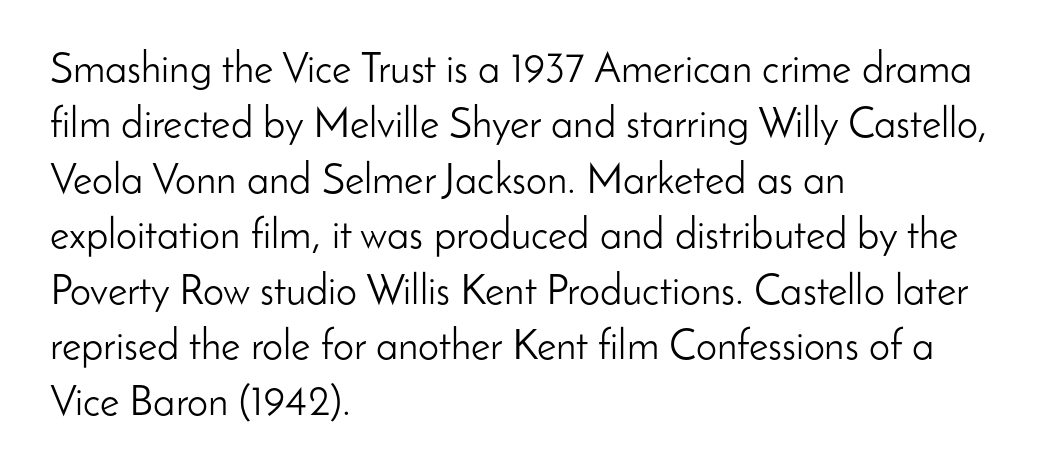
The area under the type is left untouched. The lines in this sample share a left origin and differ only in where they stop. The letterforms sit shoulder to shoulder at normal distance. The line-height multiplier appears to be the usual default.
